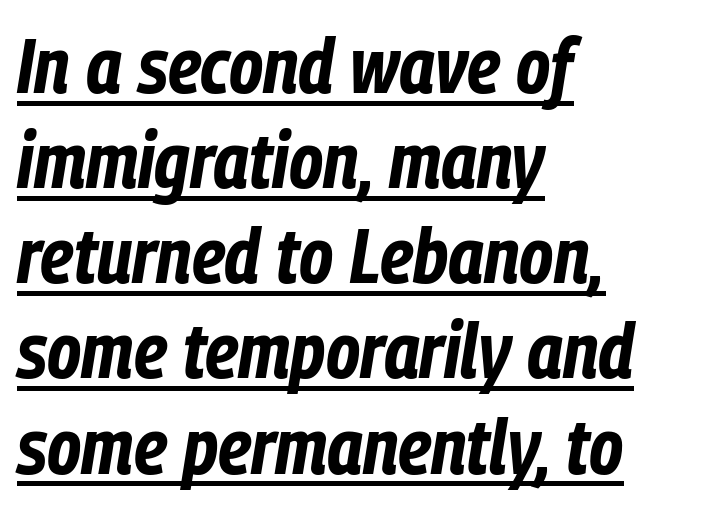
{"italic": "yes", "lean": "right", "slant_degrees": 9, "bold": "yes", "weight": "bold", "width": "condensed", "stroke_contrast": "low", "x_height": "medium", "monospaced": "no", "underline": "yes", "align": "left", "line_spacing_ratio": 1.22, "letter_spacing": "normal", "letter_spacing_em": 0.0, "glyph_px": 78}
